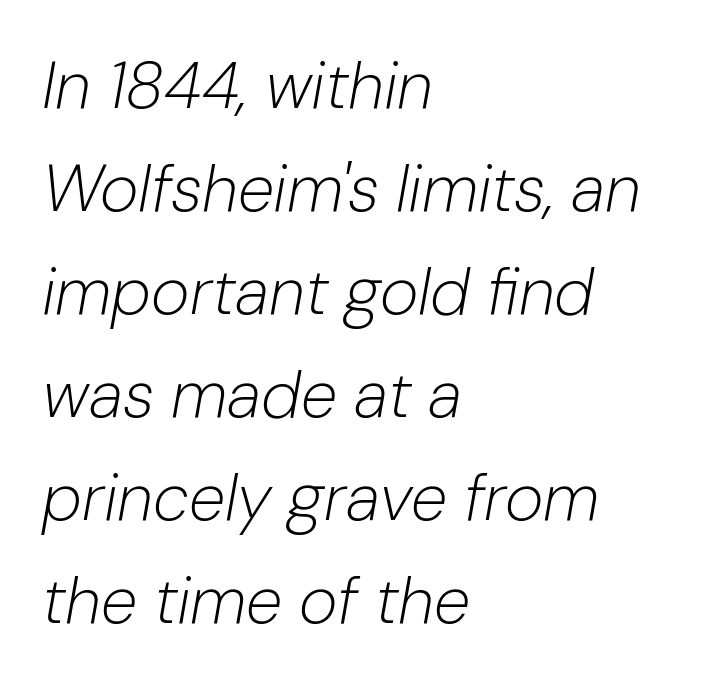
{"italic": "yes", "lean": "right", "slant_degrees": 10, "bold": "no", "weight": "light", "width": "normal", "stroke_contrast": "low", "x_height": "medium", "monospaced": "no", "underline": "no", "align": "left", "line_spacing": "normal", "line_spacing_ratio": 1.56, "letter_spacing": "normal", "letter_spacing_em": 0.0, "glyph_px": 66}
